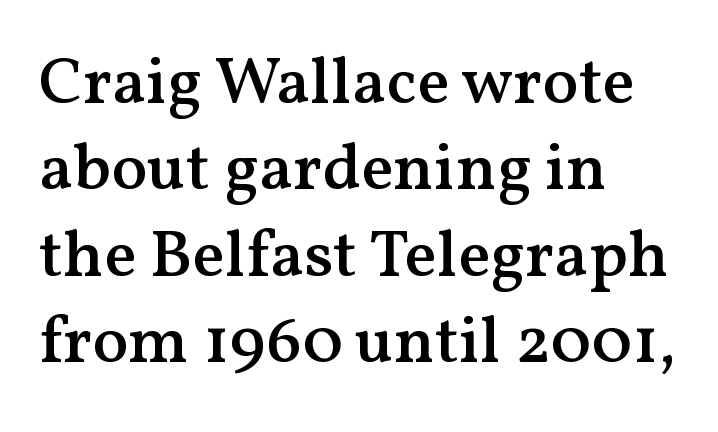
The image shows 67 px semibold serif type, upright; set left-aligned, normal line spacing (1.29x), normal letter spacing, not underlined; medium stroke contrast and a medium x-height.
